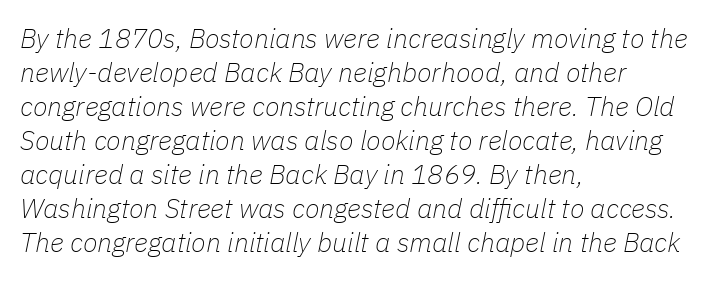
{"italic": "yes", "lean": "right", "slant_degrees": 11, "bold": "no", "underline": "no", "align": "left", "line_spacing": "normal", "line_spacing_ratio": 1.26, "letter_spacing": "normal", "letter_spacing_em": 0.0, "glyph_px": 27}
